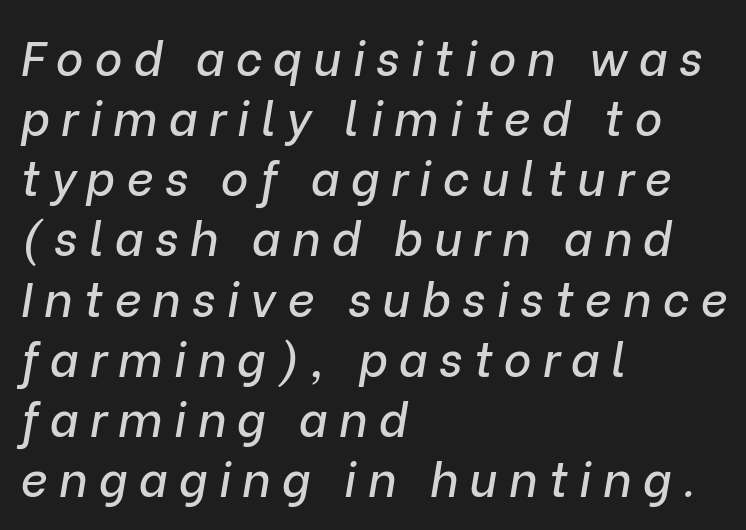
Q: Is the text italic (slanted)? A: Yes, it leans right by about 9 degrees.
Q: Is the text underlined? A: No.
Q: How is the paragraph aligned? A: Left-aligned.
Q: Is the spacing between letters normal or unusually wide? A: Unusually wide.
Q: Is the spacing between lines tight, normal or loose? A: Normal.
Q: Width (condensed, normal, or wide)? A: Normal.
Q: Stroke contrast? A: Low.
Q: x-height? A: Medium.
Q: Monospaced? A: No.
